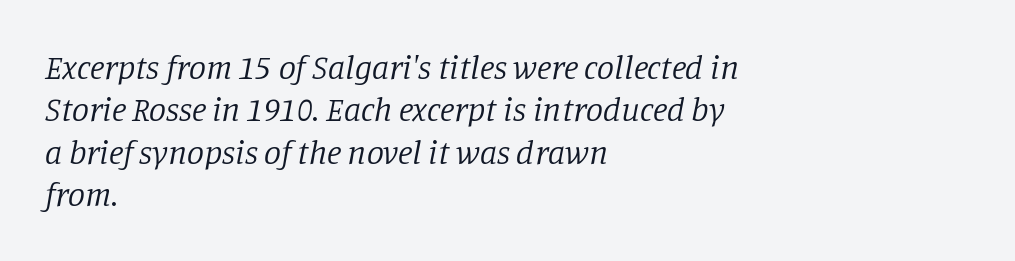
The image shows 34 px regular-weight serif type, italic (leaning right); set left-aligned, normal line spacing (1.25x), normal letter spacing, not underlined; low stroke contrast and a large x-height.
